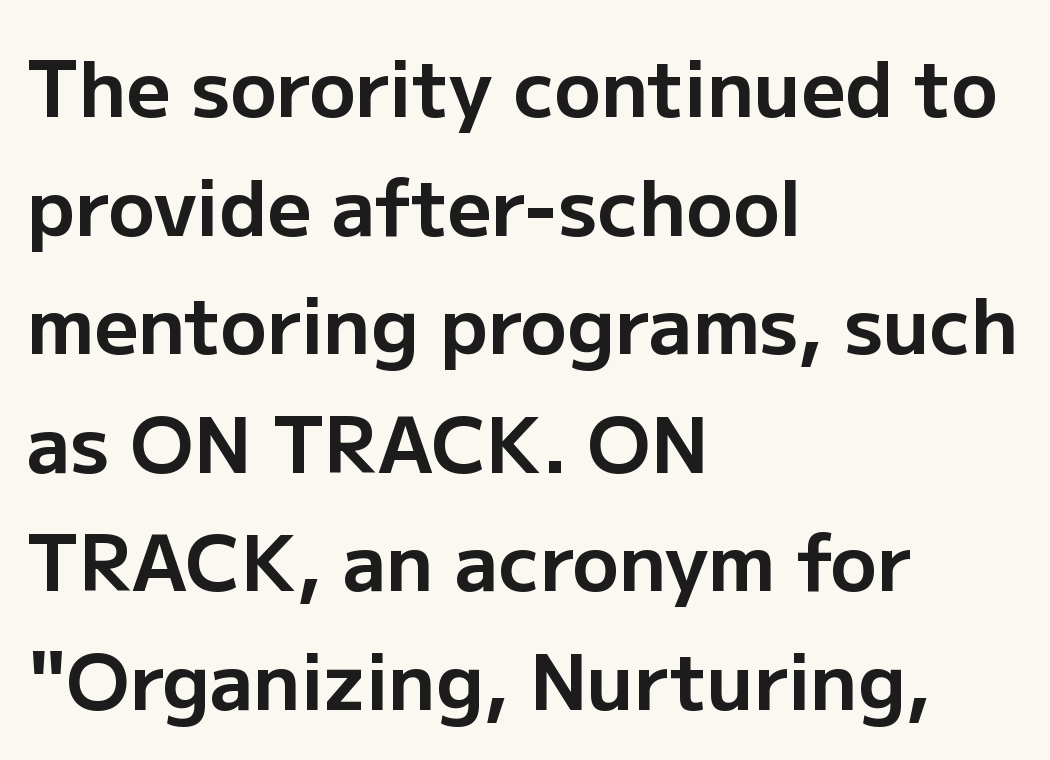
The face used here is proportionally spaced, like ordinary book or web type. The rag falls on the right side of this text block. Every stem runs plumb, perpendicular to the baseline. Beneath every word, the page is bare. Strokes here are thick enough to call this a true bold.
